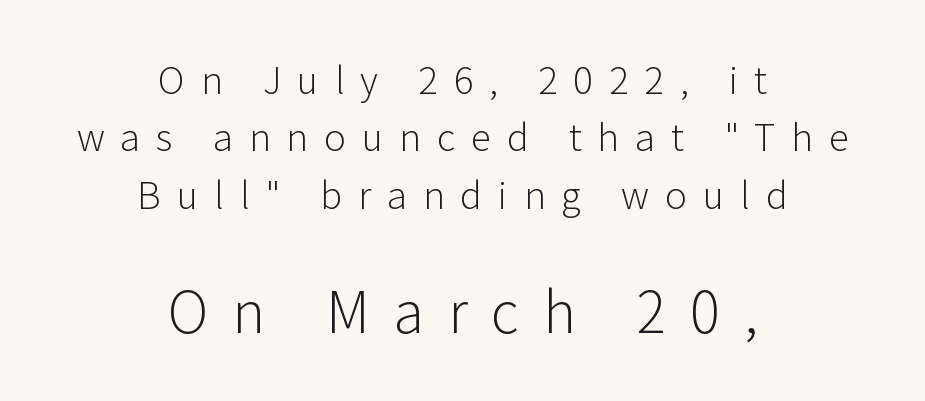
Line starts and ends both wander, symmetrically. Substantial extra tracking has been applied to these lines. The gap between lines stays unmarked. Note the varied advance widths — an 'i' is clearly narrower than an 'm'. To sum up the face: it is a sans, with no serifs. Larger block? The one below; the one above is distinctly smaller.
